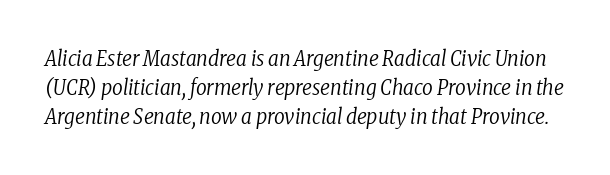
The area under the type is left untouched. These lines sit exactly where default settings would place them. This is oblique type, the kind used for emphasis or titles. Nothing heavy about these letters — not bold at all. You could call the tracking neutral — neither tight nor loose.
